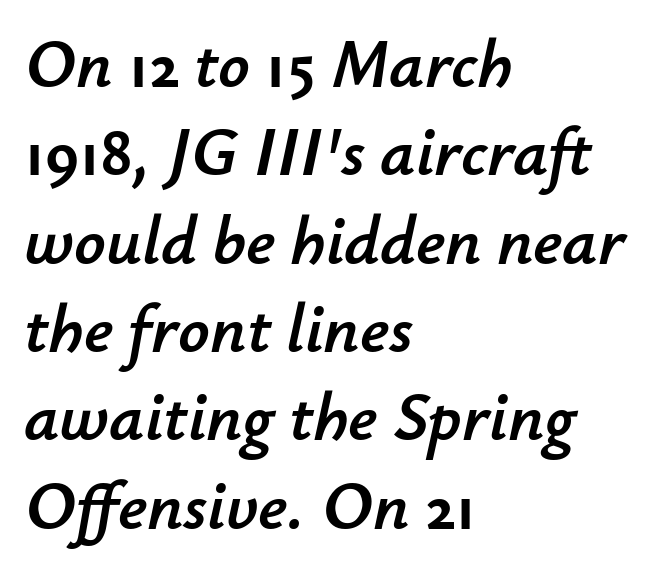
The image shows 69 px text type, italic (leaning right); set left-aligned, normal line spacing (1.28x), normal letter spacing, not underlined; low stroke contrast and a small x-height.
